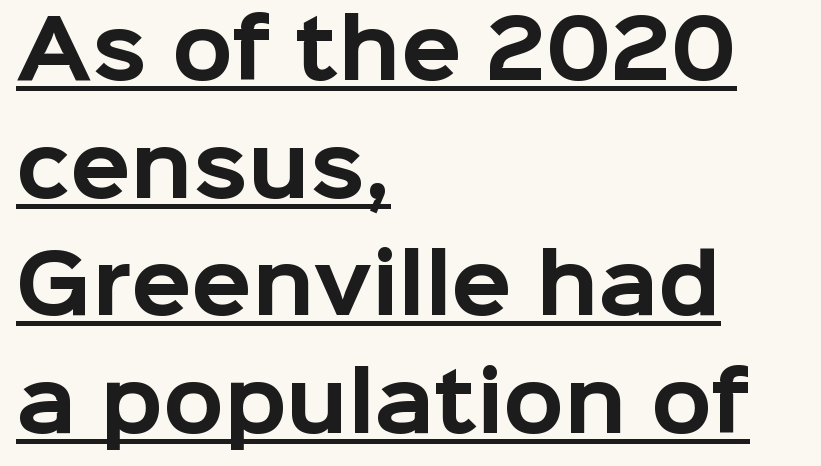
Q: Is the text bold? A: Yes.
Q: Is the text italic (slanted)? A: No, it is upright.
Q: Is the typeface a serif or a sans-serif typeface? A: Sans-serif.
Q: Is the text underlined? A: Yes.
Q: How is the paragraph aligned? A: Left-aligned.
Q: Is the spacing between letters normal or unusually wide? A: Normal.
Q: Is the spacing between lines tight, normal or loose? A: Normal.
Q: Width (condensed, normal, or wide)? A: Normal.
Q: Stroke contrast? A: Low.
Q: x-height? A: Medium.
Q: Monospaced? A: No.
